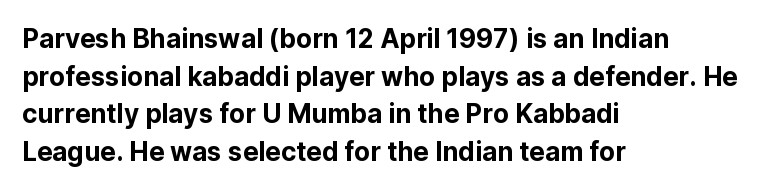
Which margin do the lines hug? The left one — the right edge is uneven. This sample uses plain, unmodified letter spacing. Glance below the letters and you will spot only blank space. Baseline-to-baseline distance is the conventional proportion of letter height.
